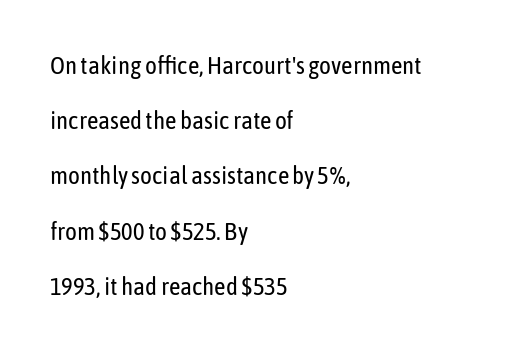
{"italic": "no", "bold": "no", "underline": "no", "align": "left", "line_spacing": "loose", "line_spacing_ratio": 2.21, "letter_spacing": "normal", "letter_spacing_em": 0.0, "glyph_px": 25}
